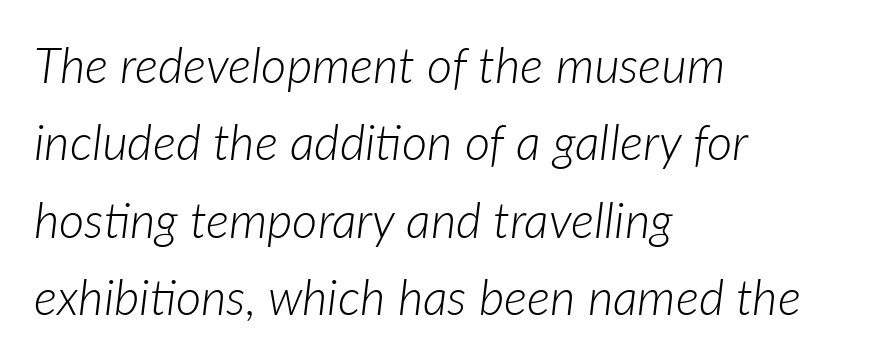
{"italic": "yes", "lean": "right", "slant_degrees": 7, "bold": "no", "weight": "light", "width": "normal", "stroke_contrast": "low", "x_height": "medium", "monospaced": "no", "underline": "no", "align": "left", "line_spacing": "normal", "line_spacing_ratio": 1.58, "letter_spacing": "normal", "letter_spacing_em": 0.0, "glyph_px": 49}
